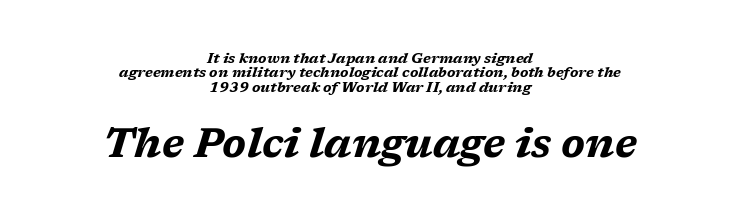
The space between consecutive lines is stingy. This layout puts the modest block above and the oversized block below. Proportional: the letters do not fall into vertical columns. Where is the straight margin? There isn't one; the lines are centered.
